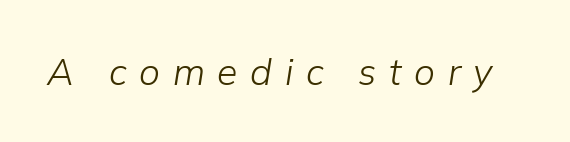
The image shows 37 px light type, italic (leaning right); set unusually wide letter spacing (+0.34 em), not underlined; low stroke contrast and a medium x-height.
